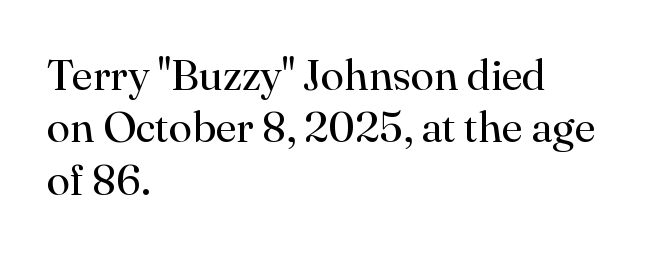
The image shows 43 px regular-weight serif type, upright; set left-aligned, line spacing 1.22x, normal letter spacing, not underlined; high stroke contrast and a small x-height.
